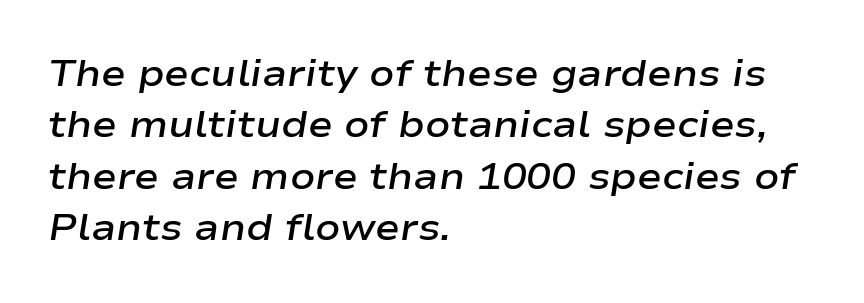
{"italic": "yes", "lean": "right", "slant_degrees": 9, "bold": "semi", "weight": "semibold", "width": "wide", "stroke_contrast": "low", "x_height": "medium", "monospaced": "no", "underline": "no", "align": "left", "line_spacing": "normal", "line_spacing_ratio": 1.39, "letter_spacing": "normal", "letter_spacing_em": 0.0, "glyph_px": 37}
